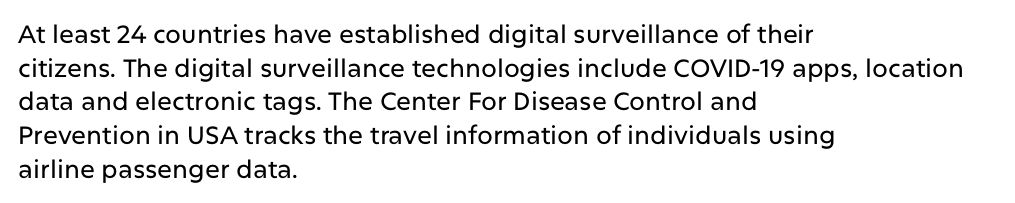
Caption: multi-line text, flush left, ragged right. The font's upright variant was chosen for this text. What stands out about the letter spacing? Nothing — it is the standard amount. Has an underline been added? It has not. This block has exactly the height ordinary leading produces.
